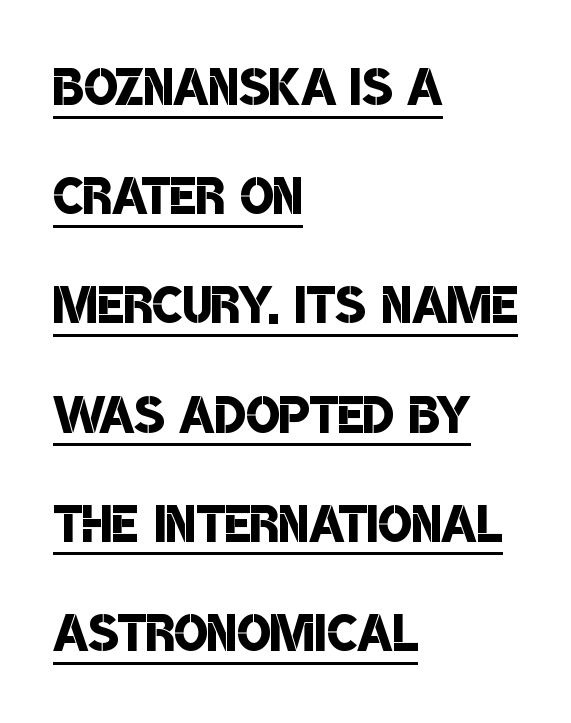
Q: Is the text bold? A: Semi-bold.
Q: Is the typeface a serif or a sans-serif typeface? A: Sans-serif.
Q: Is the text underlined? A: Yes.
Q: How is the paragraph aligned? A: Left-aligned.
Q: Is the spacing between letters normal or unusually wide? A: Normal.
Q: Is the spacing between lines tight, normal or loose? A: Normal.
Q: Width (condensed, normal, or wide)? A: Condensed.
Q: Stroke contrast? A: Low.
Q: x-height? A: Large.
Q: Monospaced? A: No.
